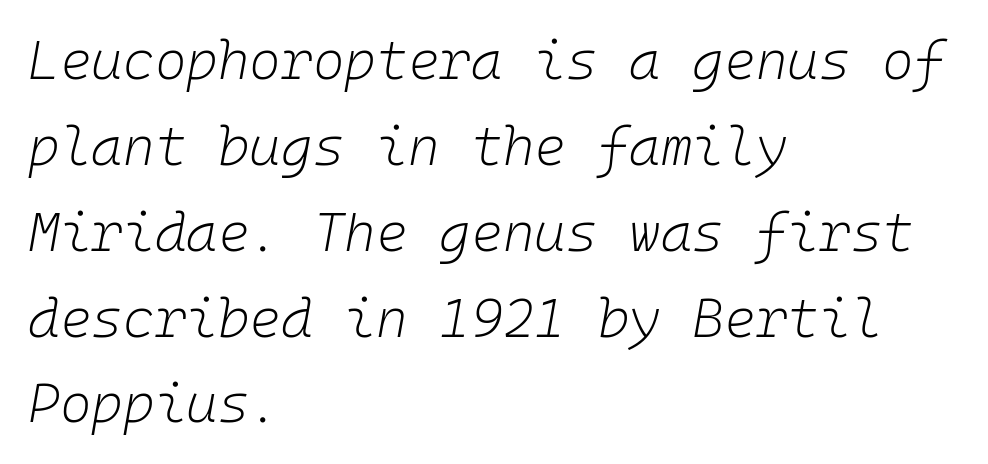
Leftover space on each line is placed entirely after the last word. The rendering uses typewriter-style spacing with identical character cells. The typesetting does not lean heavy: it is not bold. The axis of the letterforms is tilted away from vertical. Between one letter and the next there's only the usual sliver of space.
